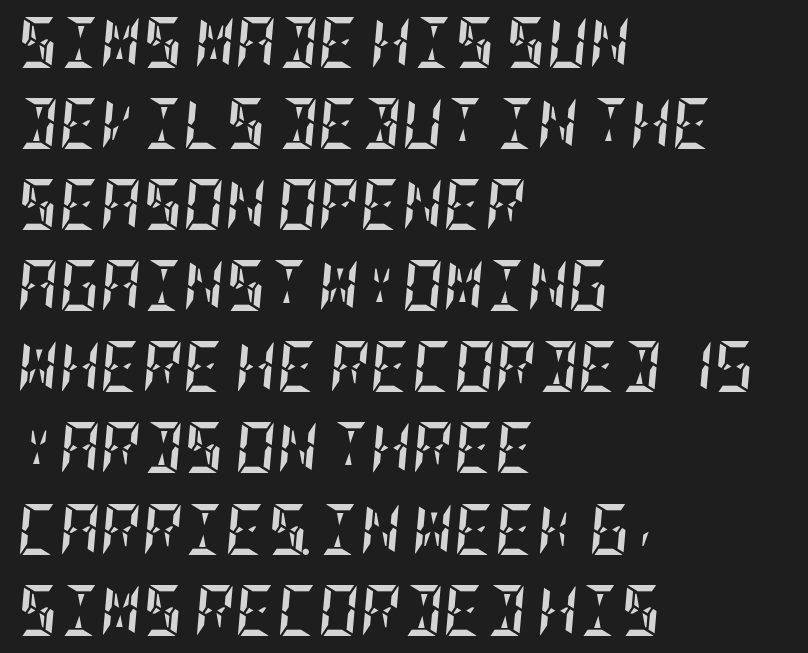
The image shows 51 px semibold, condensed type, italic (leaning right); set left-aligned, normal line spacing (1.59x), normal letter spacing, not underlined; low stroke contrast and a large x-height.
